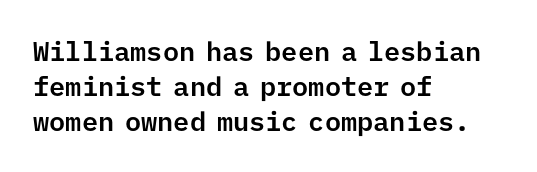
Students, observe: this is what conventionally led text looks like. This sample uses plain, unmodified letter spacing. Nobody drew a line under any word here. The typesetter chose a ragged-right arrangement here. Style check: upright.
